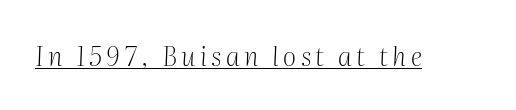
Q: Is the text bold? A: No.
Q: Is the text italic (slanted)? A: Yes, it leans right by about 2 degrees.
Q: Is the text underlined? A: Yes.
